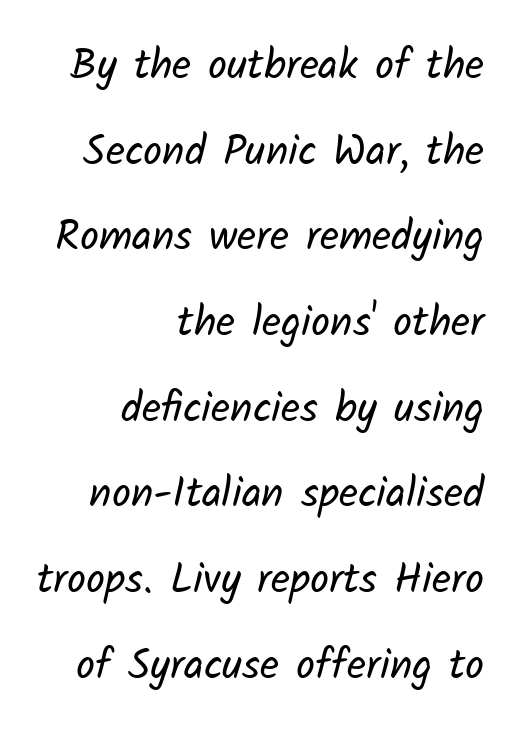
Q: Is the text bold? A: No.
Q: Is the typeface a serif or a sans-serif typeface? A: Sans-serif.
Q: Is the text underlined? A: No.
Q: How is the paragraph aligned? A: Right-aligned.
Q: Is the spacing between letters normal or unusually wide? A: Normal.
Q: Is the spacing between lines tight, normal or loose? A: Loose.
Q: Width (condensed, normal, or wide)? A: Normal.
Q: Stroke contrast? A: Low.
Q: x-height? A: Medium.
Q: Monospaced? A: No.
